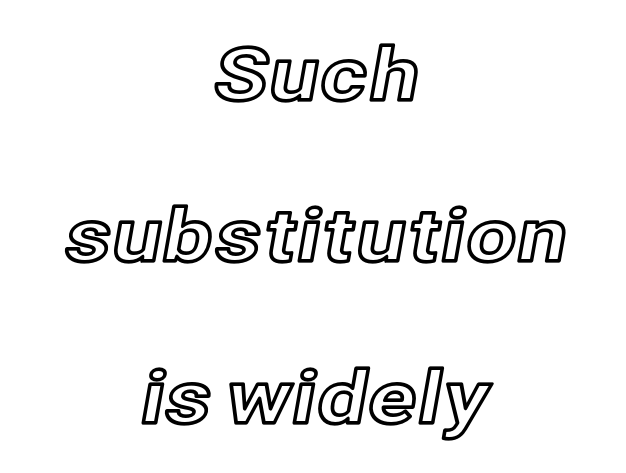
Q: Is the text italic (slanted)? A: Yes.
Q: Is the text underlined? A: No.
Q: How is the paragraph aligned? A: Centered.
Q: Is the spacing between letters normal or unusually wide? A: Normal.
Q: Is the spacing between lines tight, normal or loose? A: Loose.
Q: Width (condensed, normal, or wide)? A: Normal.
Q: x-height? A: Medium.
Q: Monospaced? A: No.
